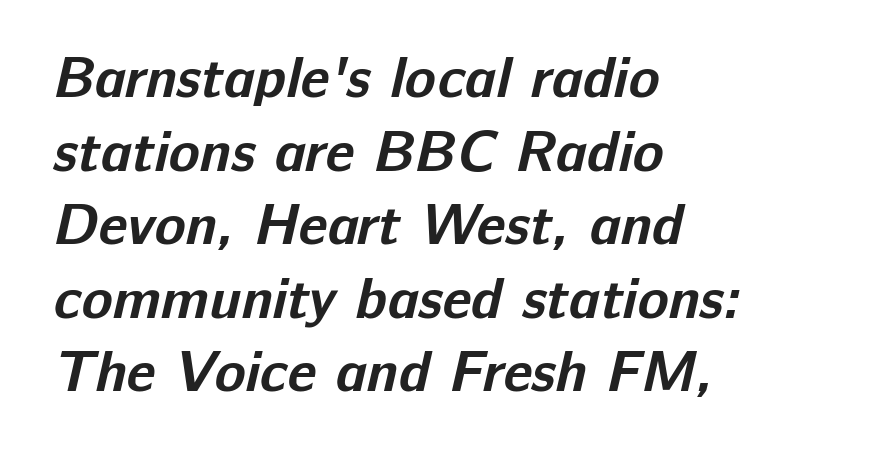
{"serif": "no", "bold": "yes", "weight": "bold", "width": "normal", "stroke_contrast": "low", "x_height": "medium", "monospaced": "no", "underline": "no", "align": "left", "line_spacing": "normal", "line_spacing_ratio": 1.29, "letter_spacing": "normal", "letter_spacing_em": 0.0, "glyph_px": 57}
